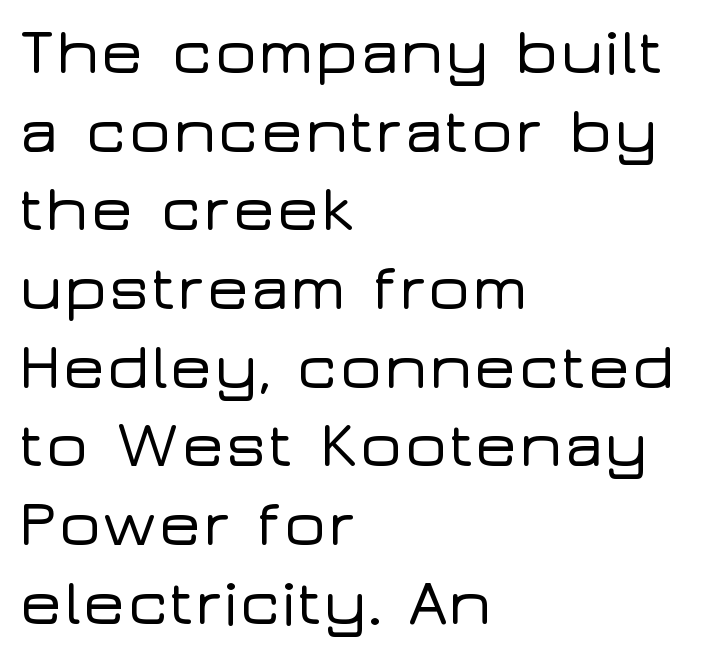
Honestly, the letter spacing is just normal — you wouldn't notice it. Reading down the block, your eye returns to a fixed left position each line. The passage shown is typed in a proportional face where columns would drift. The lettering stays uniformly vertical, giving the passage a roman look. Examine the stroke ends and you'll find no serifs. Unmarked baselines from the first word to the last.
